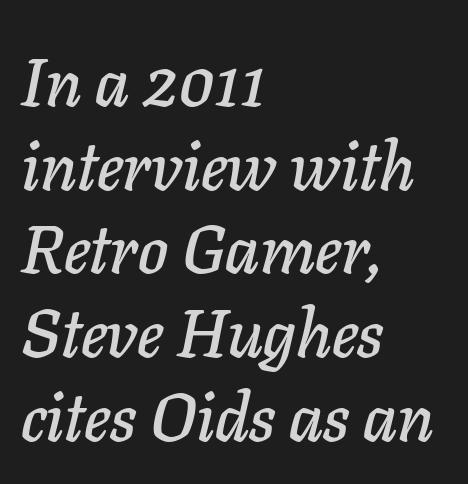
Students, note that the glyphs here touch the page at normal intervals. The specimen omits any rule beneath the text block's lines. Is this a fixed-width face? No — the glyphs have proportional, varying widths. This sample uses an oblique cut, with every glyph tilted off the vertical. A student would call this left alignment; a typographer would say flush left, rag right.
